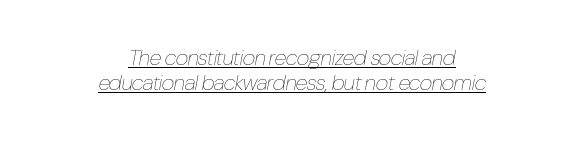
Q: Is the text bold? A: No.
Q: Is the text italic (slanted)? A: Yes, it leans right by about 10 degrees.
Q: Is the text underlined? A: Yes.
Q: How is the paragraph aligned? A: Centered.
Q: Is the spacing between letters normal or unusually wide? A: Normal.
Q: Is the spacing between lines tight, normal or loose? A: Tight.
